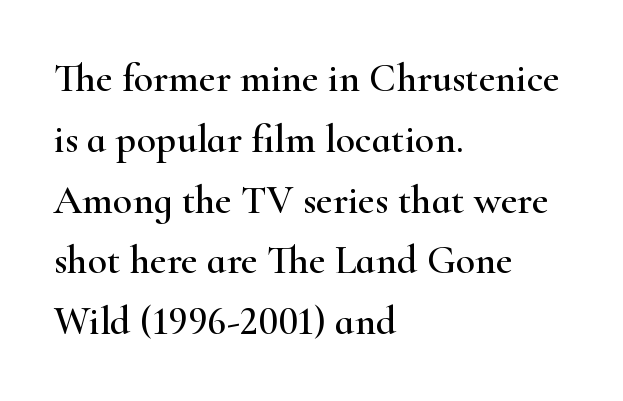
The image shows 40 px wide serif type, upright; set left-aligned, normal line spacing (1.52x), normal letter spacing, not underlined; high stroke contrast and a small x-height.
